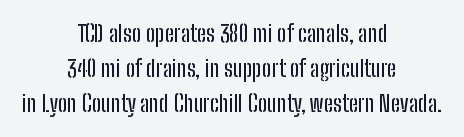
The image shows 23 px text type, upright; set centered, normal line spacing (1.53x), normal letter spacing, not underlined.
